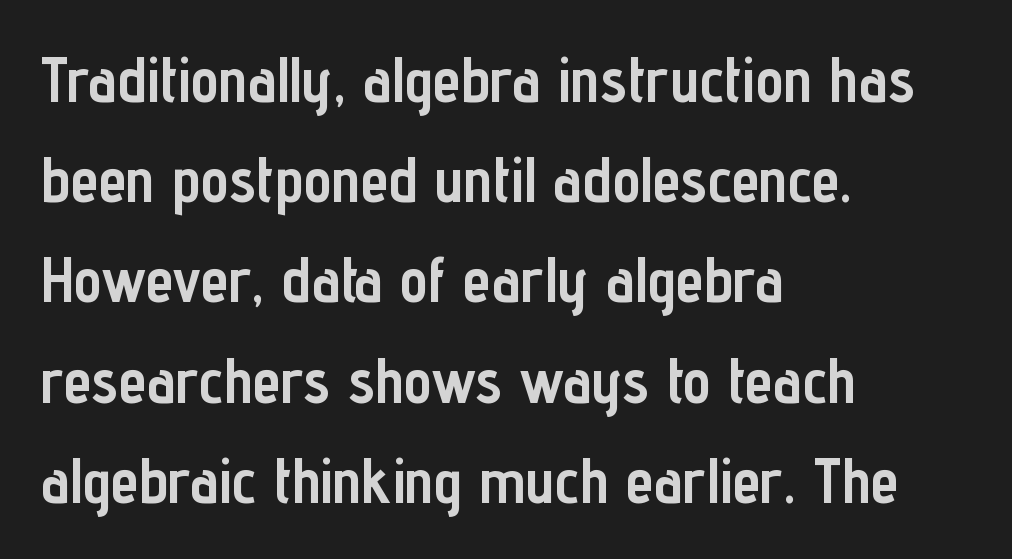
Nothing sits at the stroke ends, so this counts as sans-serif. The horizontal fit of the characters is conventional and even. Left-aligned paragraph, ragged on the right. Is the type bold? Yes — the strokes are clearly thick and heavy. The line-height multiplier appears to be the usual default. Is there any slant? The stems are plumb.
